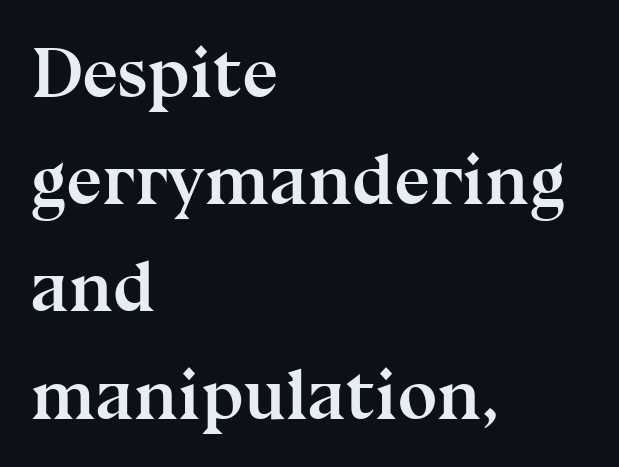
The image shows 71 px semibold serif type, upright; set left-aligned, normal line spacing (1.51x), normal letter spacing, not underlined; medium stroke contrast and a medium x-height.
